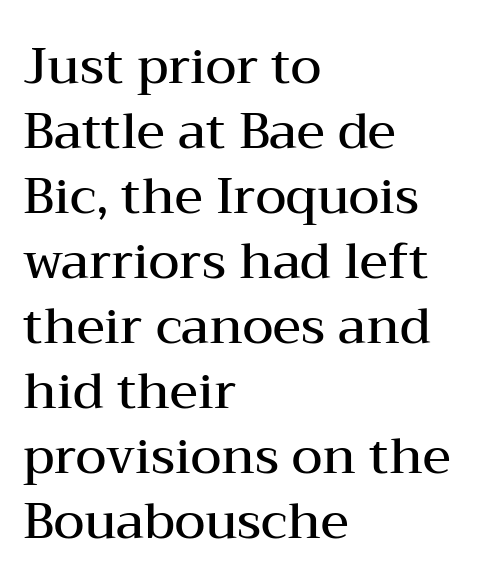
{"serif": "yes", "italic": "no", "bold": "semi", "weight": "semibold", "width": "wide", "stroke_contrast": "medium", "x_height": "medium", "monospaced": "no", "underline": "no", "align": "left", "line_spacing": "normal", "line_spacing_ratio": 1.3, "letter_spacing": "normal", "letter_spacing_em": 0.0, "glyph_px": 50}
